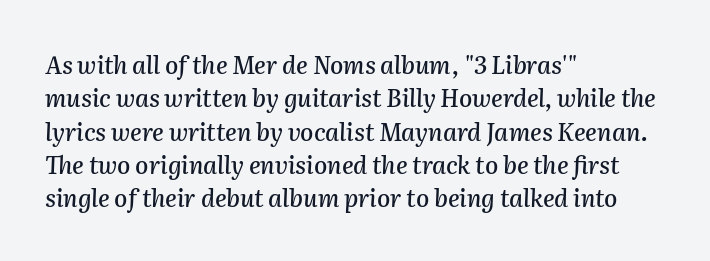
The block of text has a typical density, with ordinary space between rows. This rendering leaves character spacing at its baseline value. The rendering anchors every line to the left-hand side. The specimen omits any rule beneath the text block's lines. The letters are slanted; this is an italic face.
